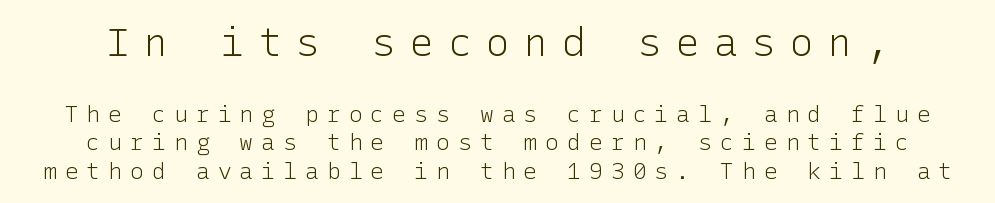
The image shows 40 px light sans-serif type, upright; set line spacing 1.24x, unusually wide letter spacing (+0.35 em), not underlined; the first (top) block is 1.74x larger; low stroke contrast and a medium x-height.
